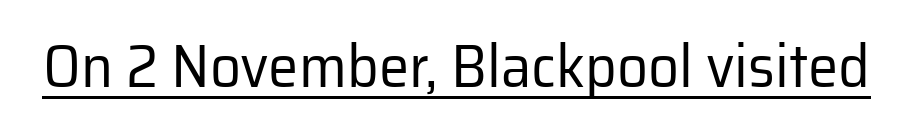
Q: Is the text bold? A: No.
Q: Is the text italic (slanted)? A: No, it is upright.
Q: Is the typeface a serif or a sans-serif typeface? A: Sans-serif.
Q: Is the text underlined? A: Yes.
Q: Is the spacing between letters normal or unusually wide? A: Normal.
Q: Width (condensed, normal, or wide)? A: Normal.
Q: Stroke contrast? A: Low.
Q: x-height? A: Medium.
Q: Monospaced? A: No.
